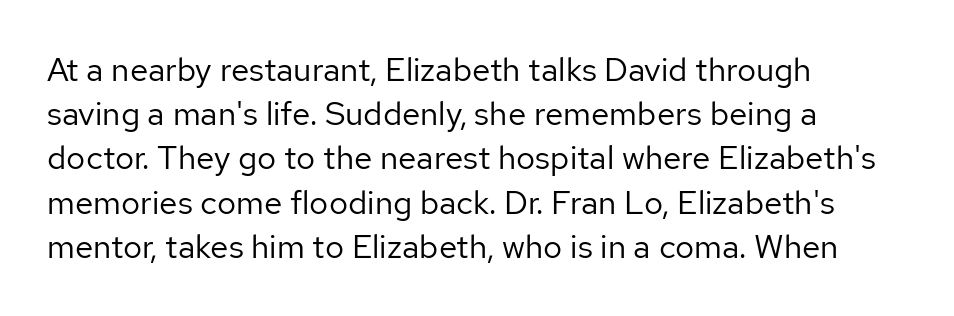
The lettering holds an erect, upright posture throughout. To sum up the face: it is a sans, with no serifs. The strokes carry an ordinary text weight at most. Clear beneath every line of the passage. Vertically, the passage feels balanced, rows spaced as you'd expect.
